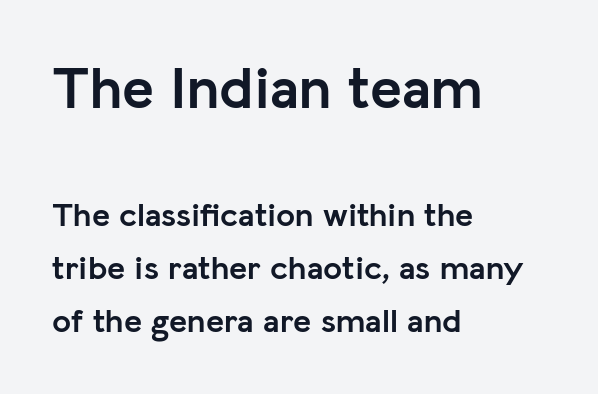
Does the lettering tilt? It doesn't — this is upright. Larger block? The one above; the one below is distinctly smaller. Every row of glyphs begins at an identical x-position on the left. Proportional: the letters do not fall into vertical columns. How would I describe the line gaps? Plain and ordinary.
